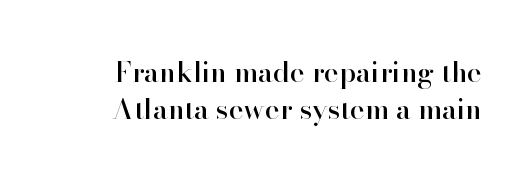
{"serif": "yes", "italic": "no", "width": "normal", "stroke_contrast": "high", "x_height": "small", "monospaced": "no", "underline": "no", "line_spacing": "normal", "line_spacing_ratio": 1.31, "letter_spacing": "normal", "letter_spacing_em": 0.0, "glyph_px": 28}
